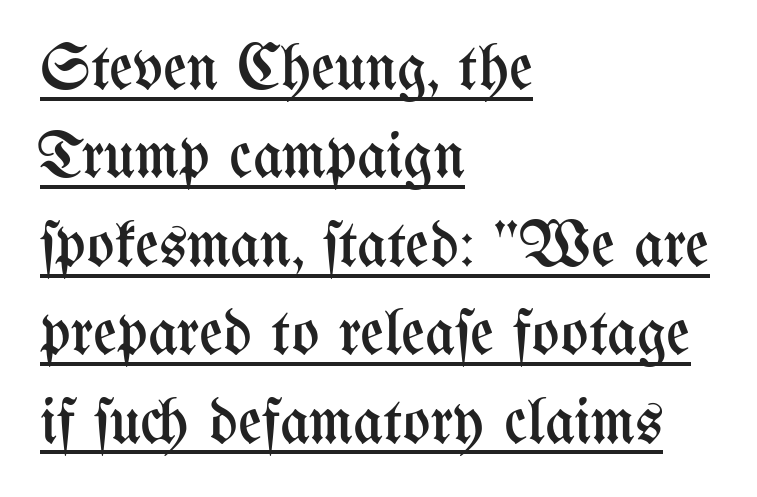
Is the stroke heavy? The answer is a plain regular-or-lighter. Posture: straight, roman, zero tilt. Quick note: interline space is typical. Short and long lines alike share a common starting point at left.
